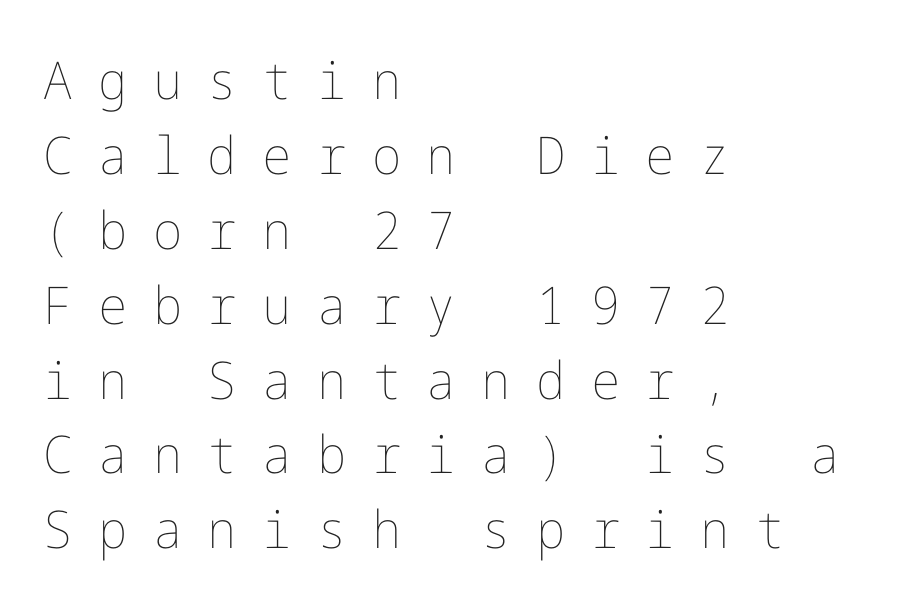
{"italic": "no", "bold": "no", "weight": "thin", "width": "normal", "stroke_contrast": "low", "x_height": "medium", "underline": "no", "align": "left", "line_spacing": "normal", "line_spacing_ratio": 1.44, "letter_spacing": "wide", "letter_spacing_em": 0.49, "glyph_px": 52}
